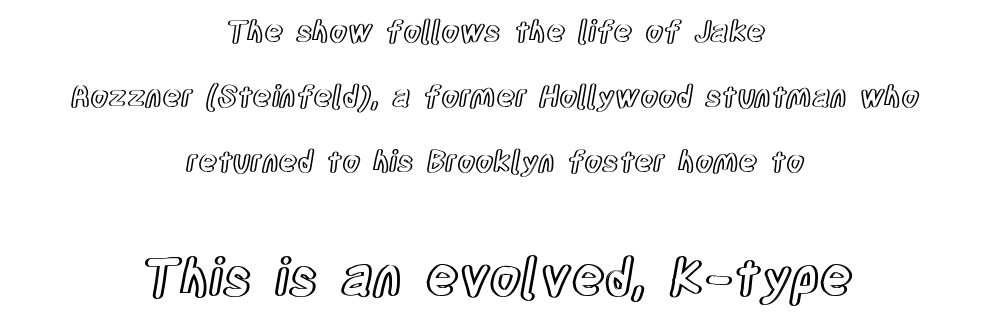
Q: Is the text italic (slanted)? A: Yes.
Q: Is the text underlined? A: No.
Q: How is the paragraph aligned? A: Centered.
Q: Is the spacing between letters normal or unusually wide? A: Normal.
Q: Is the spacing between lines tight, normal or loose? A: Loose.
Q: Which block of text is set in a larger size, the first (top) or the second (bottom)? A: The second (bottom) one.
Q: Width (condensed, normal, or wide)? A: Condensed.
Q: x-height? A: Large.
Q: Monospaced? A: No.
